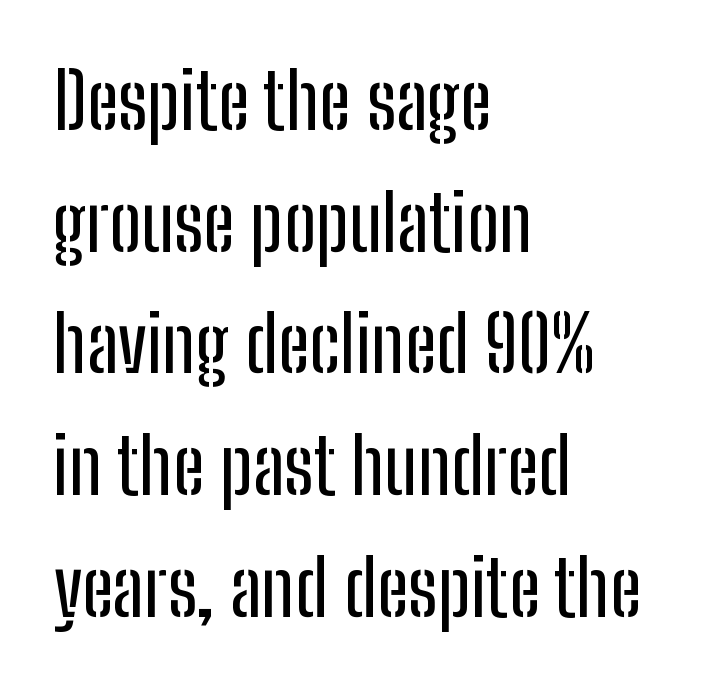
{"serif": "no", "italic": "no", "width": "condensed", "stroke_contrast": "low", "x_height": "medium", "monospaced": "no", "underline": "no", "align": "left", "line_spacing": "normal", "line_spacing_ratio": 1.56, "letter_spacing": "normal", "letter_spacing_em": 0.0, "glyph_px": 78}
